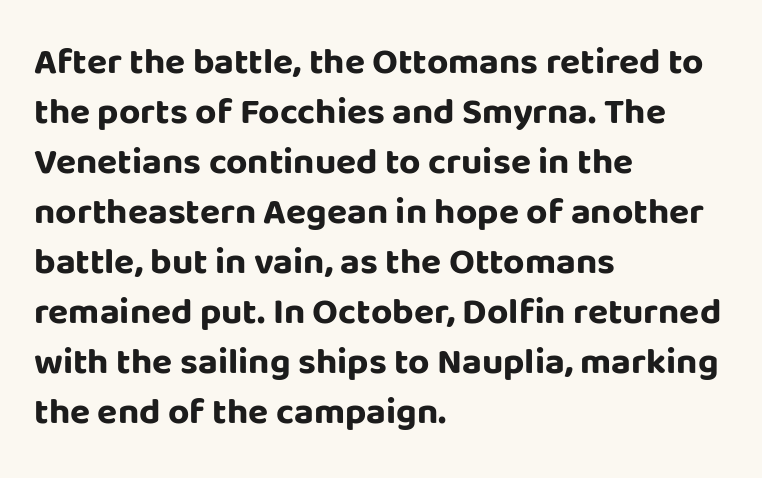
The image shows 37 px bold sans-serif type, upright; set left-aligned, normal line spacing (1.35x), normal letter spacing, not underlined; low stroke contrast and a large x-height.
